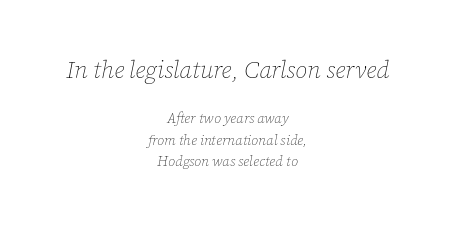
The image shows 24 px text type, italic (leaning right); set centered, normal line spacing (1.51x), normal letter spacing, not underlined; the first (top) block is 1.71x larger.
